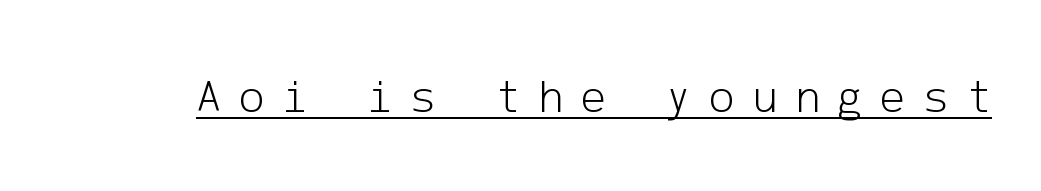
{"serif": "no", "italic": "no", "bold": "no", "weight": "light", "width": "normal", "stroke_contrast": "low", "x_height": "medium", "underline": "yes", "letter_spacing": "wide", "letter_spacing_em": 0.36, "glyph_px": 48}
